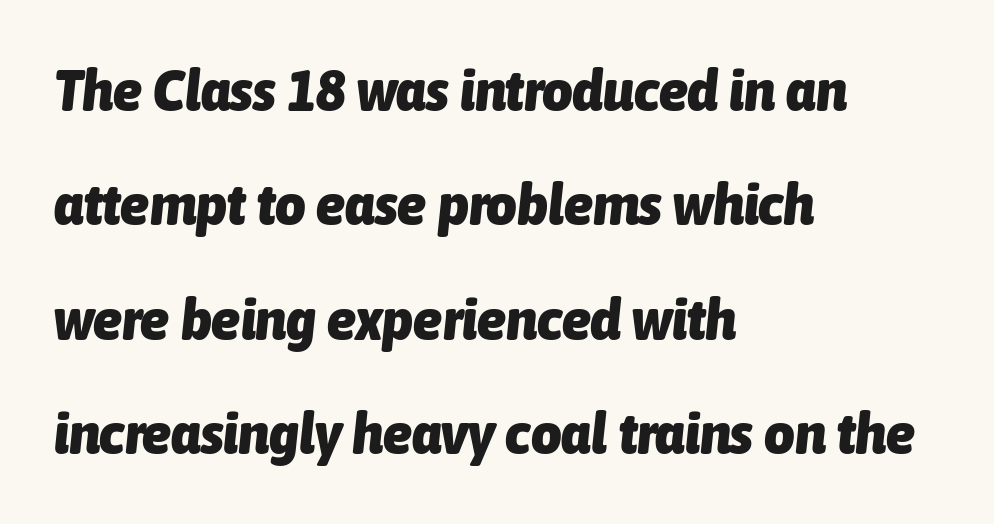
The line texture is even and compact thanks to regular tracking. When letters slant like this, we call the style italic. This rendering features lettering with no underline. Looks like regular typesetting: each glyph gets only the width it needs.
